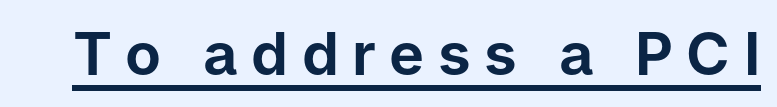
Q: Is the text italic (slanted)? A: No, it is upright.
Q: Is the typeface a serif or a sans-serif typeface? A: Sans-serif.
Q: Is the text underlined? A: Yes.
Q: Is the spacing between letters normal or unusually wide? A: Unusually wide.
Q: Width (condensed, normal, or wide)? A: Normal.
Q: Stroke contrast? A: Low.
Q: x-height? A: Medium.
Q: Monospaced? A: No.
